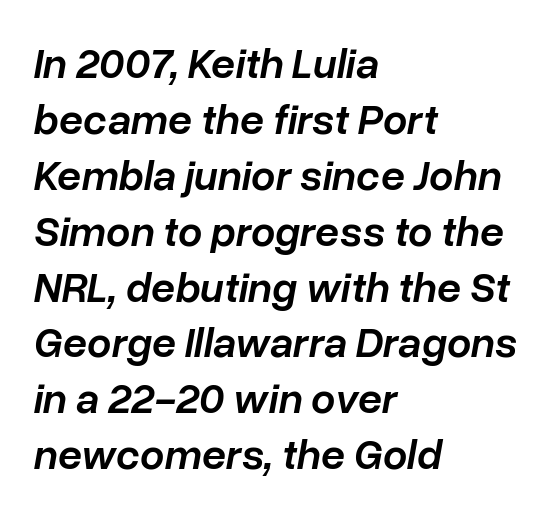
Default kerning and tracking; the words read as compact shapes. Leftover space on each line is placed entirely after the last word. Slant detected: the letters are inclined. Leading: standard. A typesetter would call this proportional, since set widths differ per character.
